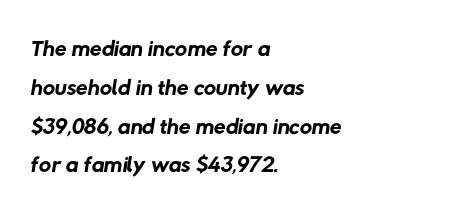
Horizontally, the lines are justified to the leading edge only. The baseline area is clear. There is no visible air inserted between adjacent glyphs. If you measured baseline to baseline, you'd find a short distance.
